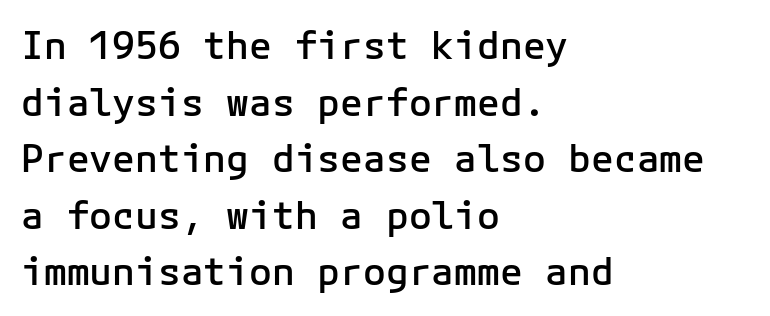
Q: Is the text bold? A: Semi-bold.
Q: Is the text italic (slanted)? A: No, it is upright.
Q: Is the typeface a serif or a sans-serif typeface? A: Sans-serif.
Q: Is the text underlined? A: No.
Q: How is the paragraph aligned? A: Left-aligned.
Q: Is the spacing between letters normal or unusually wide? A: Normal.
Q: Is the spacing between lines tight, normal or loose? A: Normal.
Q: Width (condensed, normal, or wide)? A: Normal.
Q: Stroke contrast? A: Low.
Q: x-height? A: Medium.
Q: Monospaced? A: Yes.
